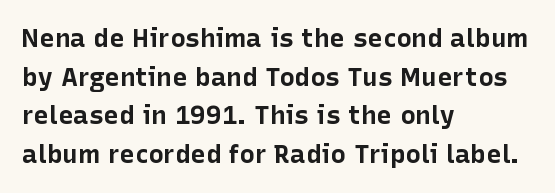
{"italic": "no", "bold": "yes", "underline": "no", "align": "left", "line_spacing": "normal", "line_spacing_ratio": 1.49, "letter_spacing": "normal", "letter_spacing_em": 0.0, "glyph_px": 26}
